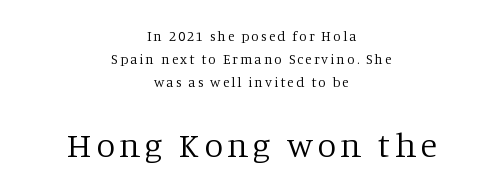
Each stroke keeps to a modest, everyday thickness or less. When letters stand straight like this, we call the style roman or upright. Reading down the column, the eye jumps a familiar distance to each next line. Visually the block forms a symmetrical silhouette, jagged on both flanks. The more generous point size was reserved for the lower chunk.
